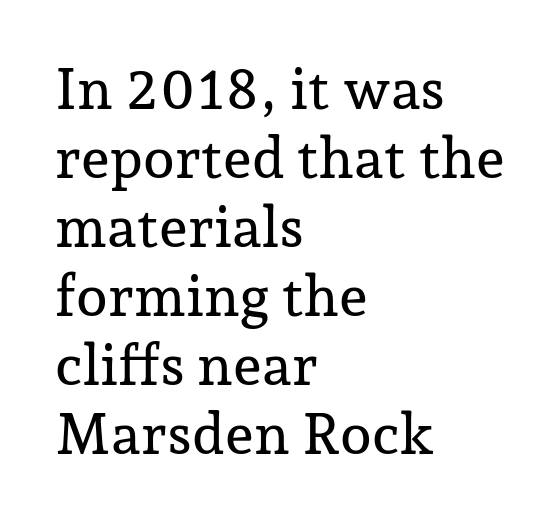
The image shows 57 px serif type, upright; set left-aligned, line spacing 1.21x, normal letter spacing, not underlined; low stroke contrast and a medium x-height.
